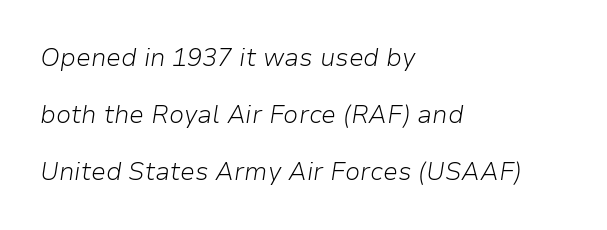
The image shows 25 px text type, italic (leaning right); set left-aligned, loose line spacing (2.29x), normal letter spacing, not underlined.
